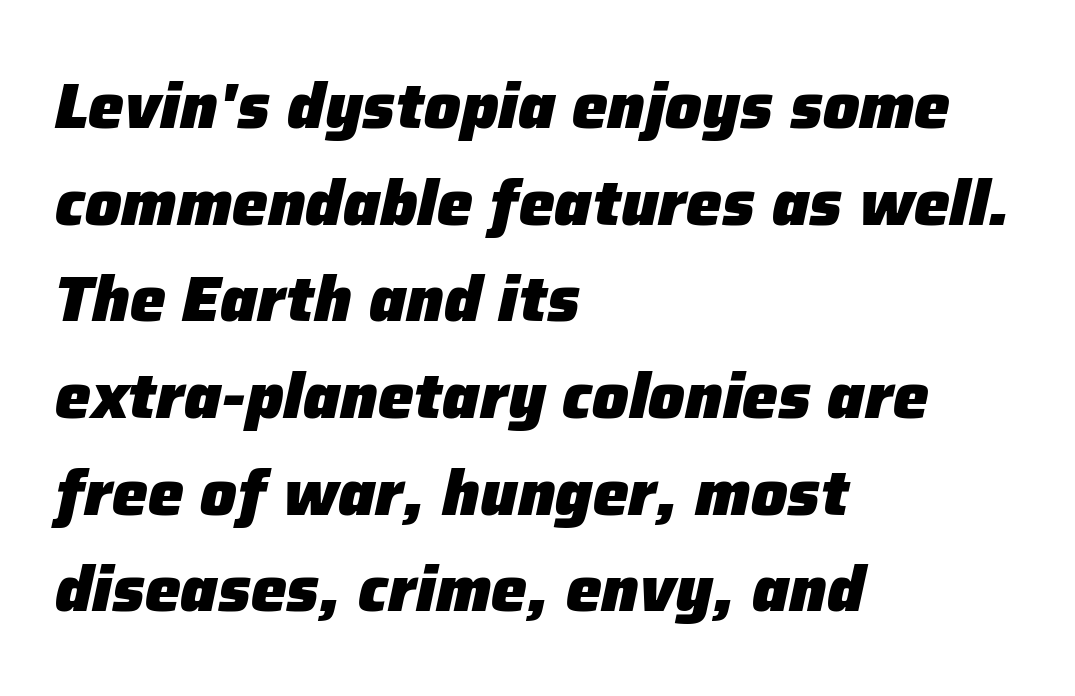
The image shows 64 px heavy type, italic (leaning right); set left-aligned, normal line spacing (1.51x), normal letter spacing, not underlined; low stroke contrast and a medium x-height.
